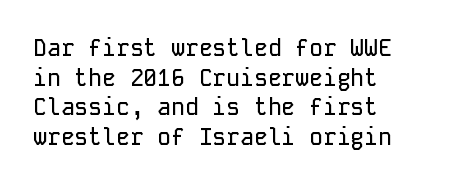
Descenders are the only things crossing below the line. A classic flush-left, rag-right setting is used for this passage. Upright lettering throughout. Quick note: interline space is typical. Letter spacing: default.
